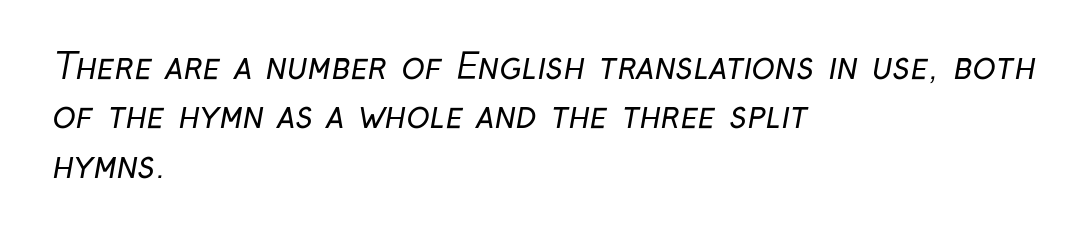
{"serif": "no", "bold": "no", "weight": "regular", "width": "condensed", "stroke_contrast": "low", "x_height": "medium", "monospaced": "no", "underline": "no", "align": "left", "line_spacing": "normal", "line_spacing_ratio": 1.41, "letter_spacing": "normal", "letter_spacing_em": 0.0, "glyph_px": 35}
